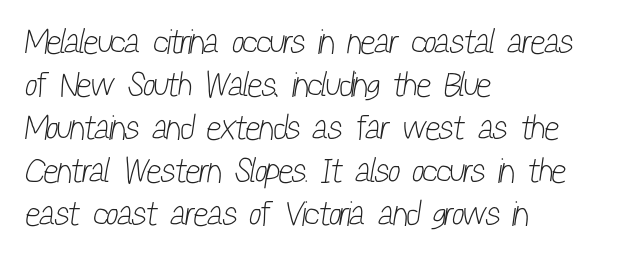
Counters stay open thanks to moderate or lighter strokes. Short and long lines alike share a common starting point at left. Looks like regular typesetting: each glyph gets only the width it needs. Descenders hang freely into open space. The text was rendered using a sans face with plain stroke endings. The horizontal fit of the characters is conventional and even.
